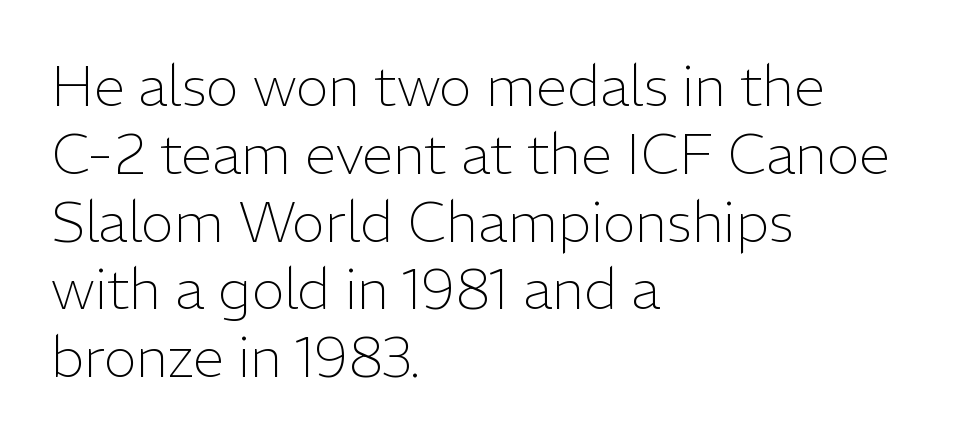
The image shows 56 px light sans-serif type, upright; set left-aligned, line spacing 1.21x, normal letter spacing, not underlined; low stroke contrast and a medium x-height.
